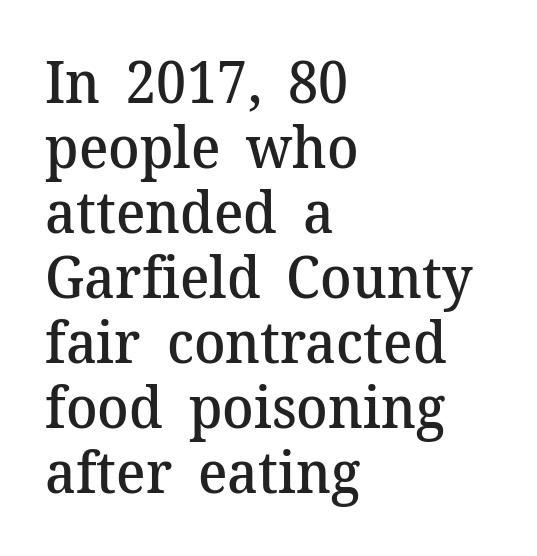
Q: Is the text bold? A: Semi-bold.
Q: Is the text italic (slanted)? A: No, it is upright.
Q: Is the typeface a serif or a sans-serif typeface? A: Serif.
Q: Is the text underlined? A: No.
Q: How is the paragraph aligned? A: Left-aligned.
Q: Is the spacing between letters normal or unusually wide? A: Normal.
Q: Is the spacing between lines tight, normal or loose? A: Tight.
Q: Width (condensed, normal, or wide)? A: Normal.
Q: Stroke contrast? A: Medium.
Q: x-height? A: Medium.
Q: Monospaced? A: No.
